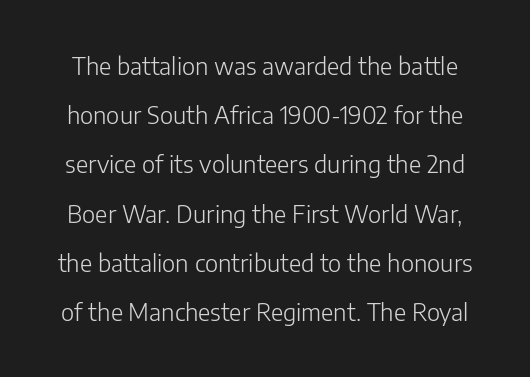
Does the leading feel generous? Absolutely, it's lavish. Every stem runs plumb, perpendicular to the baseline. The zone under the glyphs is completely vacant. The font is comparable to plain body text, perhaps lighter. Glyph-to-glyph distance matches everyday printed text.
